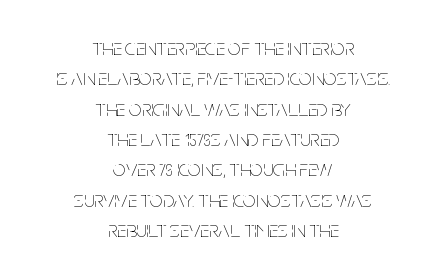
Q: Is the text bold? A: No.
Q: Is the text italic (slanted)? A: No, it is upright.
Q: Is the text underlined? A: No.
Q: How is the paragraph aligned? A: Centered.
Q: Is the spacing between letters normal or unusually wide? A: Normal.
Q: Is the spacing between lines tight, normal or loose? A: Normal.
